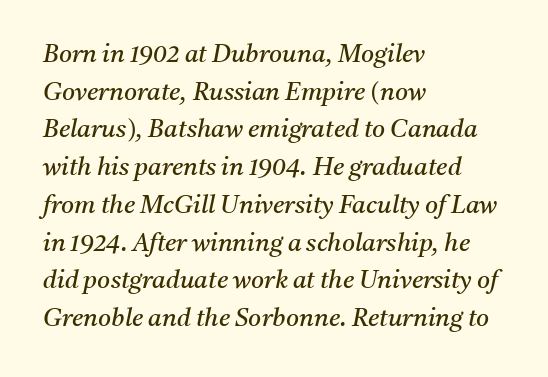
The image shows 25 px text type, italic (leaning right); set left-aligned, normal line spacing (1.51x), normal letter spacing, not underlined.
